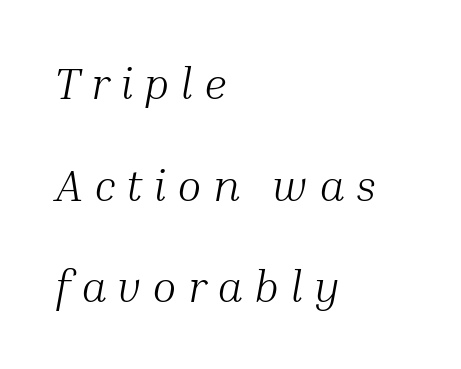
Is the type slanted? Yes — the strokes lean at a clear angle. A typesetter would call this leading open, well beyond the default. The weight tops out at a normal text grade. Substantial extra tracking has been applied to these lines. Underline: absent.
